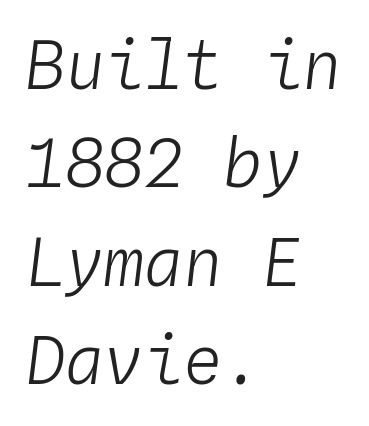
{"italic": "yes", "lean": "right", "slant_degrees": 4, "bold": "no", "weight": "light", "width": "normal", "stroke_contrast": "low", "x_height": "medium", "monospaced": "yes", "underline": "no", "align": "left", "line_spacing": "normal", "line_spacing_ratio": 1.49, "letter_spacing": "normal", "letter_spacing_em": 0.0, "glyph_px": 66}
